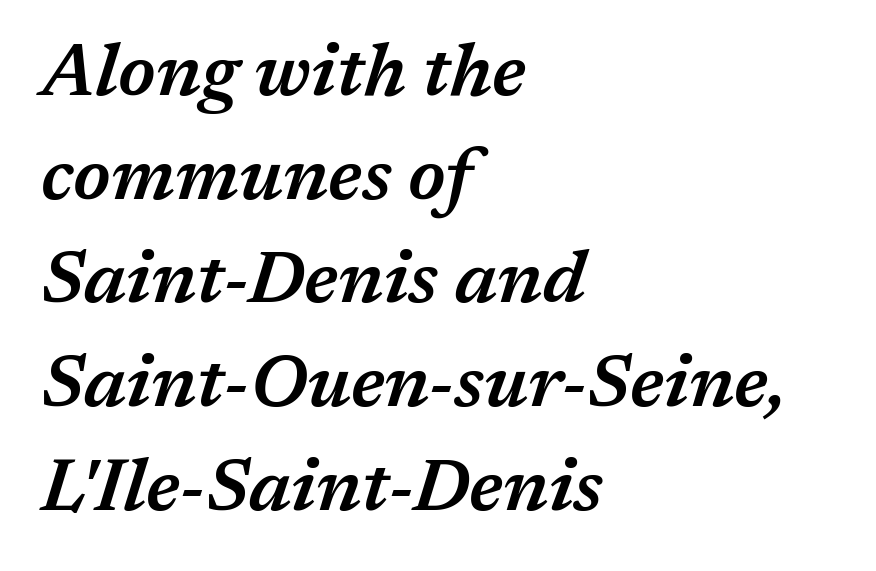
Line beginnings align vertically; line endings do not. These lines were composed using italics. This sample keeps an unexceptional amount of space between lines. Students, note that the glyphs here touch the page at normal intervals. Note the varied advance widths — an 'i' is clearly narrower than an 'm'.
